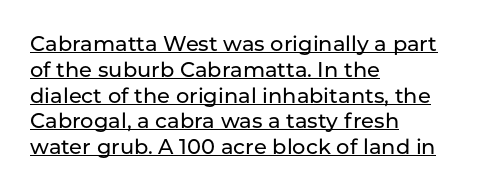
Unlike italic type, these characters show no tilt at all. Descenders here cross a horizontal rule under the line. This rendering uses left alignment, leaving the right contour irregular. The tracking reads as untouched default to a designer's eye.
